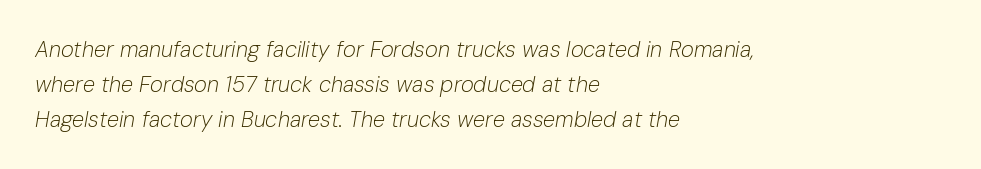
This is oblique type, the kind used for emphasis or titles. Rows of type keep a routine distance in the vertical direction. Only glyphs here, with clear space below each row. No extra ink here — the face is not bold. Nothing unusual about the tracking: characters are spaced as the font intends.
